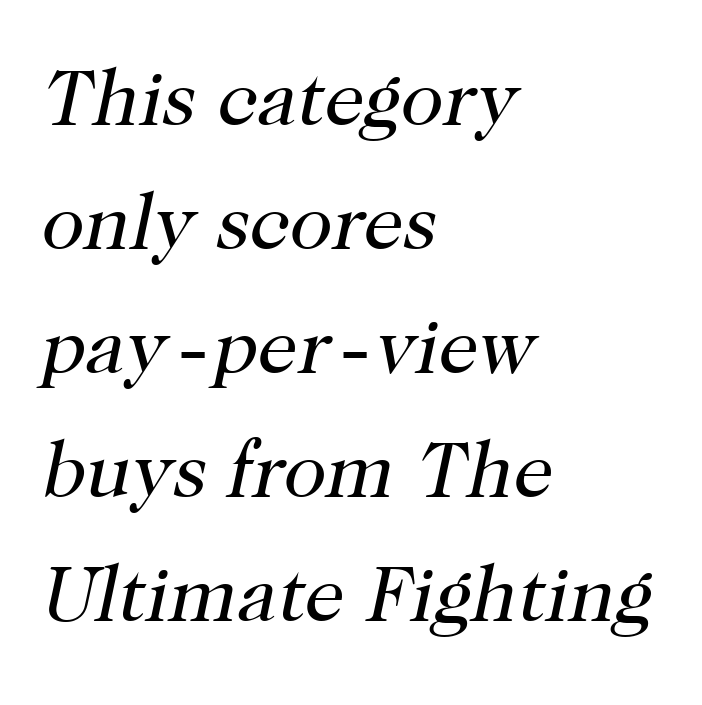
The type is set solid horizontally, with unmodified tracking. Is the block centered? No — it sits flush against the left margin. The face used here is proportionally spaced, like ordinary book or web type. Note: serifs present on the glyphs. Each row of text sits above clean, open space. Every character sits at an angle, as italics do.
